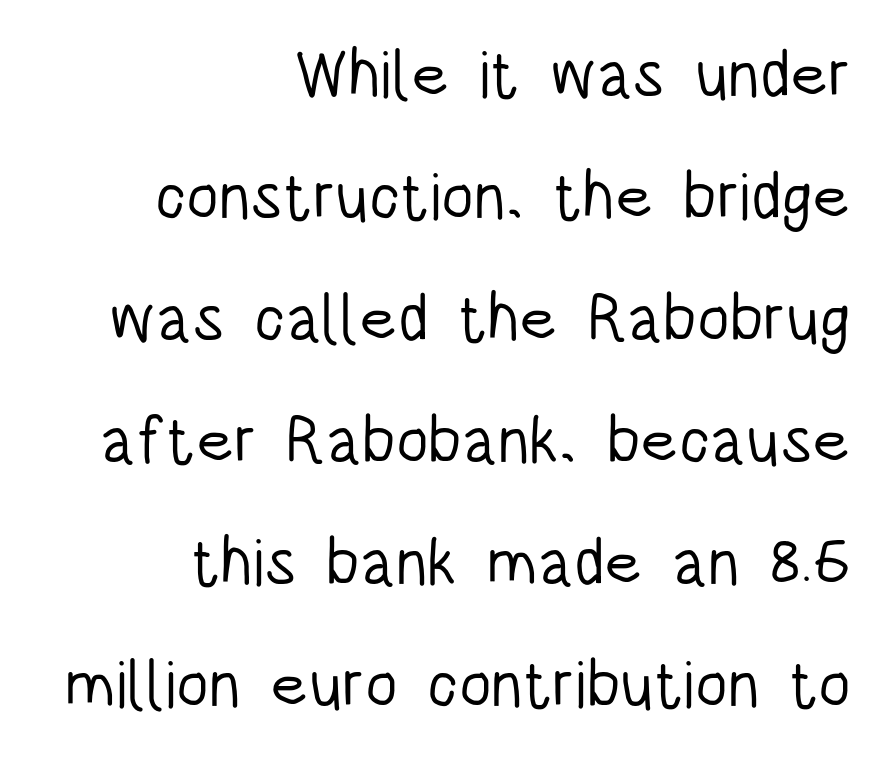
Q: Is the text bold? A: No.
Q: Is the text italic (slanted)? A: No, it is upright.
Q: Is the typeface a serif or a sans-serif typeface? A: Sans-serif.
Q: Is the text underlined? A: No.
Q: How is the paragraph aligned? A: Right-aligned.
Q: Is the spacing between letters normal or unusually wide? A: Normal.
Q: Width (condensed, normal, or wide)? A: Condensed.
Q: Stroke contrast? A: Low.
Q: x-height? A: Large.
Q: Monospaced? A: No.
